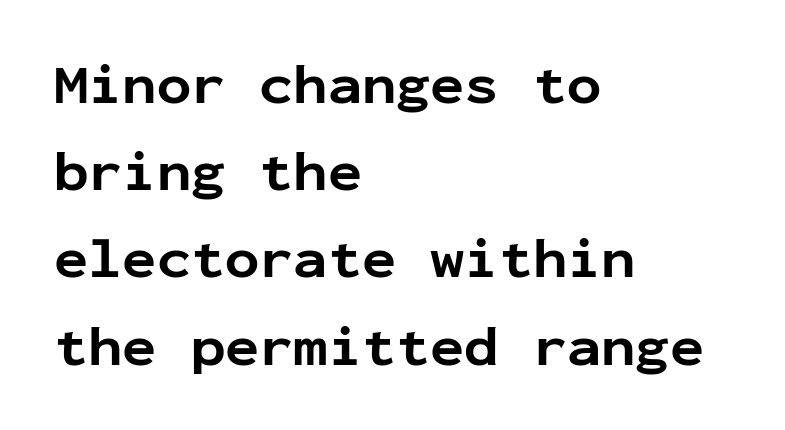
Strong, thick strokes mark this as bold type. One glance says typical: line gaps are just what's usual. Clear beneath every line of the passage. This sample uses plain, unmodified letter spacing.
